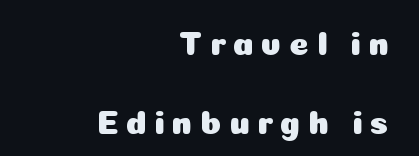
Q: Is the text italic (slanted)? A: No, it is upright.
Q: Is the typeface a serif or a sans-serif typeface? A: Sans-serif.
Q: Is the text underlined? A: No.
Q: How is the paragraph aligned? A: Right-aligned.
Q: Is the spacing between letters normal or unusually wide? A: Unusually wide.
Q: Is the spacing between lines tight, normal or loose? A: Loose.
Q: Width (condensed, normal, or wide)? A: Normal.
Q: Stroke contrast? A: Low.
Q: x-height? A: Medium.
Q: Monospaced? A: No.
